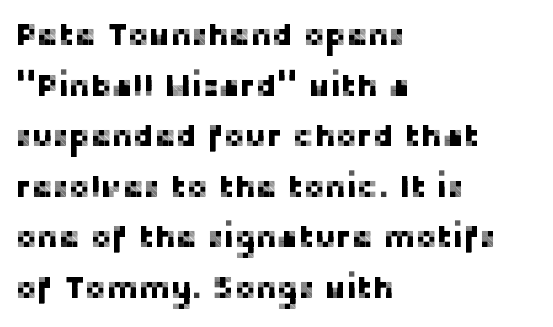
Q: Is the text italic (slanted)? A: No, it is upright.
Q: Is the typeface a serif or a sans-serif typeface? A: Sans-serif.
Q: Is the text underlined? A: No.
Q: How is the paragraph aligned? A: Left-aligned.
Q: Is the spacing between letters normal or unusually wide? A: Normal.
Q: Is the spacing between lines tight, normal or loose? A: Normal.
Q: Width (condensed, normal, or wide)? A: Normal.
Q: Stroke contrast? A: Low.
Q: x-height? A: Medium.
Q: Monospaced? A: No.
